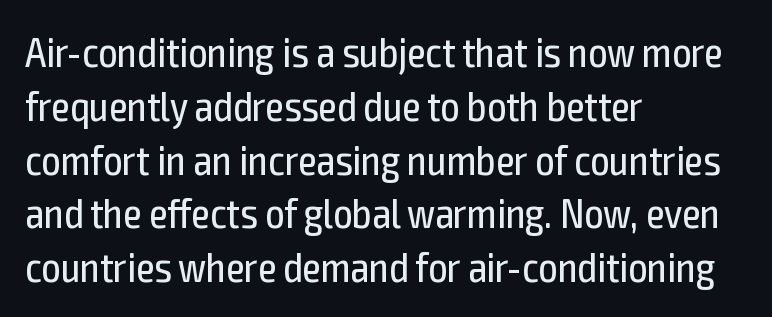
Letter spacing: default. The compositor pushed each line to the left boundary. Quick note: not italic, upright. Only glyphs here, with clear space below each row.
